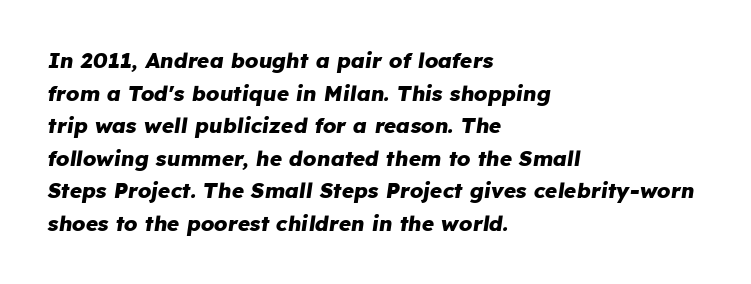
Q: Is the text bold? A: Yes.
Q: Is the text italic (slanted)? A: Yes, it leans right by about 8 degrees.
Q: Is the text underlined? A: No.
Q: How is the paragraph aligned? A: Left-aligned.
Q: Is the spacing between letters normal or unusually wide? A: Normal.
Q: Is the spacing between lines tight, normal or loose? A: Normal.
